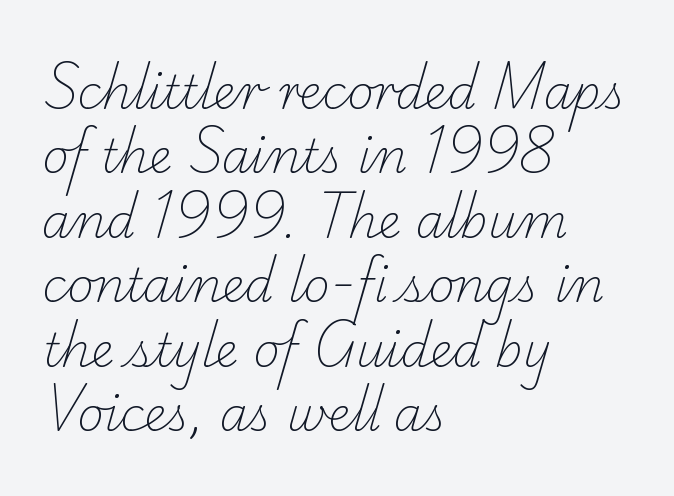
{"serif": "yes", "bold": "no", "weight": "light", "width": "normal", "stroke_contrast": "low", "x_height": "small", "monospaced": "no", "underline": "no", "align": "left", "line_spacing": "normal", "line_spacing_ratio": 1.4, "letter_spacing": "normal", "letter_spacing_em": 0.0, "glyph_px": 46}
